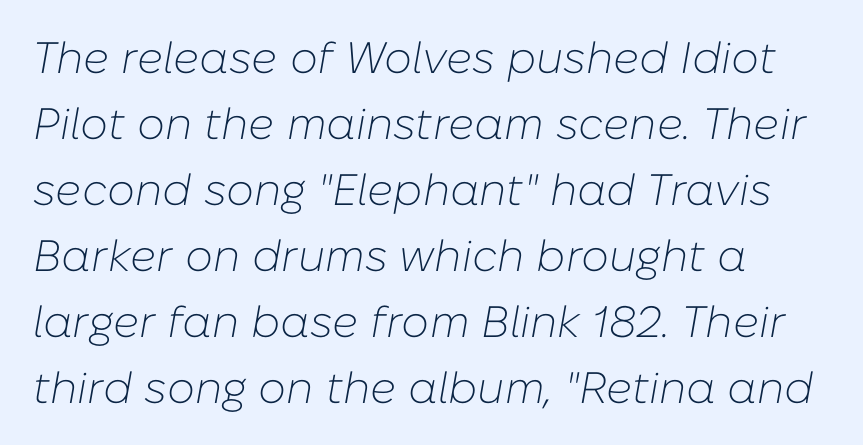
Q: Is the text bold? A: No.
Q: Is the text italic (slanted)? A: Yes, it leans right by about 10 degrees.
Q: Is the text underlined? A: No.
Q: How is the paragraph aligned? A: Left-aligned.
Q: Is the spacing between letters normal or unusually wide? A: Normal.
Q: Is the spacing between lines tight, normal or loose? A: Normal.
Q: Width (condensed, normal, or wide)? A: Normal.
Q: Stroke contrast? A: Low.
Q: x-height? A: Medium.
Q: Monospaced? A: No.
